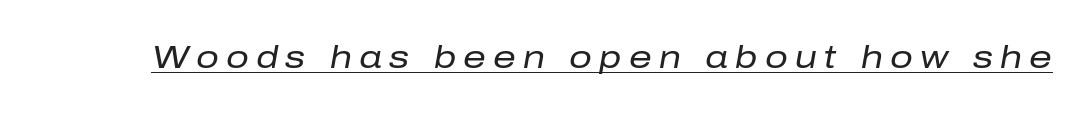
{"italic": "yes", "lean": "right", "slant_degrees": 10, "bold": "no", "weight": "regular", "width": "normal", "stroke_contrast": "low", "x_height": "medium", "monospaced": "no", "underline": "yes", "letter_spacing": "wide", "letter_spacing_em": 0.22, "glyph_px": 32}
